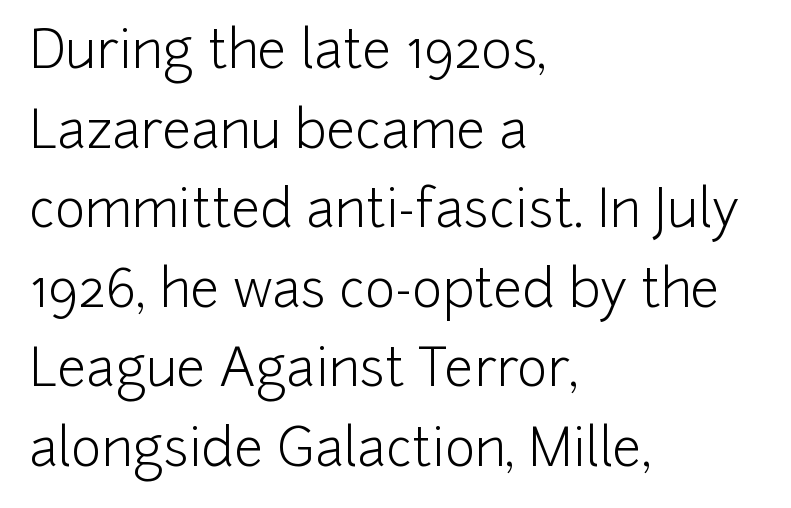
One glance says typical: line gaps are just what's usual. Where is the straight margin? On the left. The letterforms sit at book weight or below. Tall strokes in this sample are plumb rather than angled. Honestly, there is no underline to notice here at all. Typographically, this falls in the sans-serif category.
